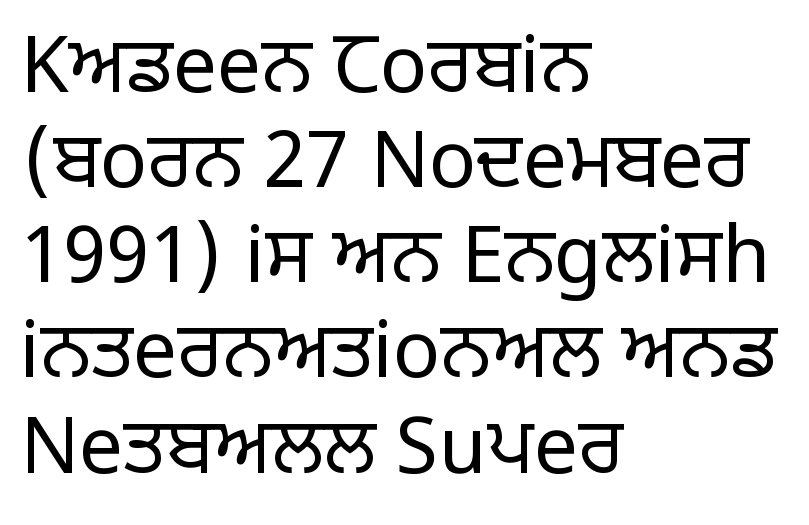
This rendering employs a face without finishing strokes, i.e., a sans-serif. The string is rendered with underlining switched off. The gaps between neighbouring characters are ordinary and unremarkable. Posture: upright roman.
